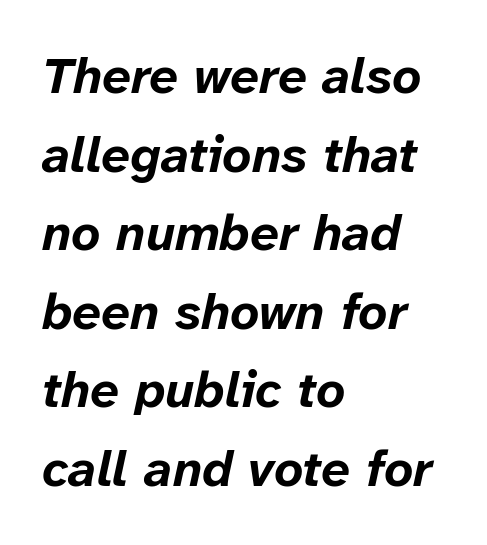
{"italic": "yes", "lean": "right", "slant_degrees": 12, "bold": "yes", "weight": "bold", "width": "normal", "stroke_contrast": "low", "x_height": "medium", "monospaced": "no", "underline": "no", "align": "left", "line_spacing": "normal", "line_spacing_ratio": 1.54, "letter_spacing": "normal", "letter_spacing_em": 0.0, "glyph_px": 51}
